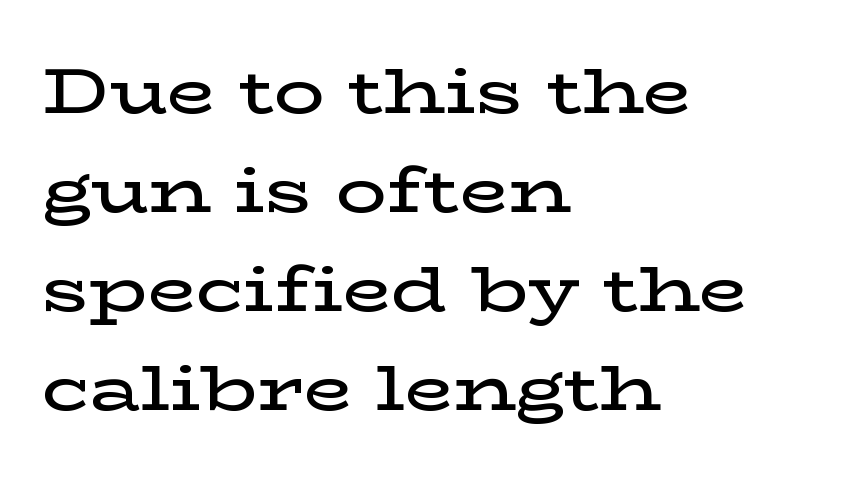
Rule under the text: the space is simply empty. Is this a fixed-width face? No — the glyphs have proportional, varying widths. Italic? Not at all — the glyphs are vertical. This block has exactly the height ordinary leading produces. Strokes here are thickened, but only to semibold level. Does the copy run flush right? No — it runs flush left.
